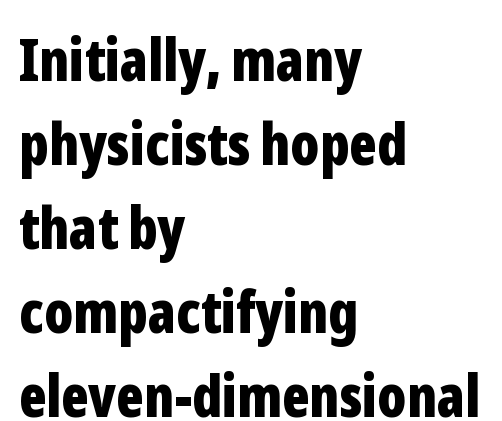
Does the type have serifs? No, each stem ends abruptly. Anything drawn beneath the words? Only blank space. Compared with an ordinary text face, these strokes are far heavier — a full bold. Inter-character spacing is left at the font's built-in metrics. The compositor pushed each line to the left boundary. Looks like regular typesetting: each glyph gets only the width it needs.
